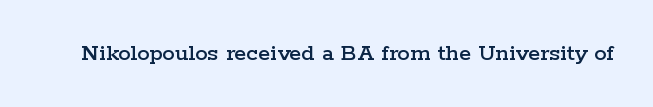
If you drew a line through each stem, it would be perfectly vertical. Characters follow at the spacing the type designer built in. The words here are not underlined.
